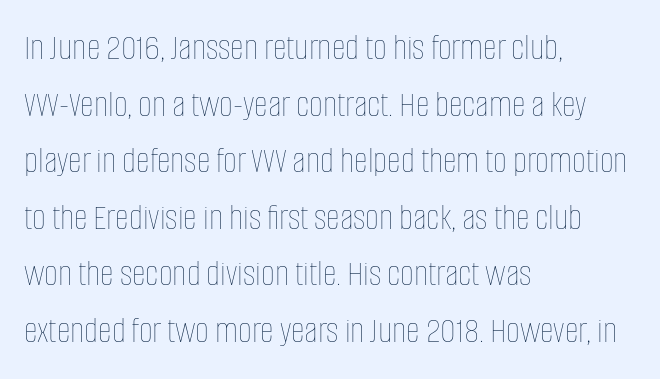
What stands out about the letter spacing? Nothing — it is the standard amount. These lines stack with their left ends in a neat column. Is this a fixed-width face? No — the glyphs have proportional, varying widths. Quick note: underline off. Is this a heavy cut? Hardly; it is regular or lighter.
